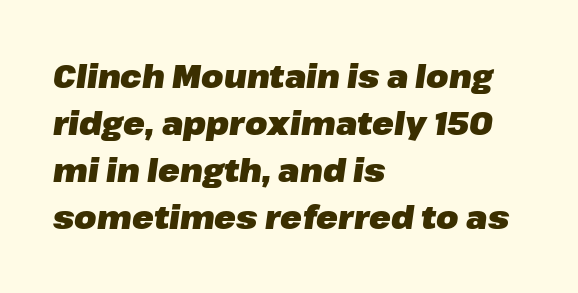
Q: Is the text bold? A: Yes.
Q: Is the text italic (slanted)? A: Yes, it leans right by about 8 degrees.
Q: Is the text underlined? A: No.
Q: How is the paragraph aligned? A: Left-aligned.
Q: Is the spacing between letters normal or unusually wide? A: Normal.
Q: Is the spacing between lines tight, normal or loose? A: Normal.
Q: Width (condensed, normal, or wide)? A: Normal.
Q: Stroke contrast? A: Low.
Q: x-height? A: Medium.
Q: Monospaced? A: No.
